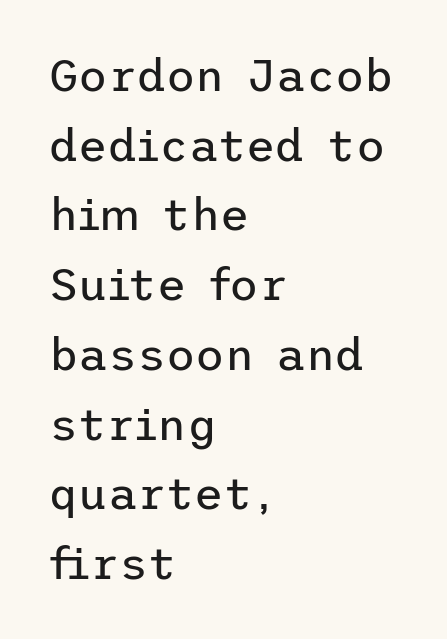
Q: Is the text bold? A: No.
Q: Is the text italic (slanted)? A: No, it is upright.
Q: Is the typeface a serif or a sans-serif typeface? A: Sans-serif.
Q: Is the text underlined? A: No.
Q: How is the paragraph aligned? A: Left-aligned.
Q: Is the spacing between letters normal or unusually wide? A: Normal.
Q: Is the spacing between lines tight, normal or loose? A: Normal.
Q: Width (condensed, normal, or wide)? A: Normal.
Q: Stroke contrast? A: Low.
Q: x-height? A: Medium.
